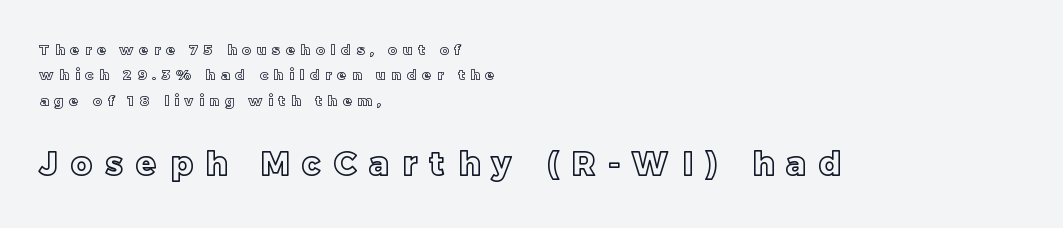
The later block is typeset at a bigger size than the earlier block. Teacher's note: observe the even left margin — that is flush-left alignment. If you drew a line through each stem, it would be perfectly vertical. Does extra space separate the letters? Yes, quite a lot of it.
